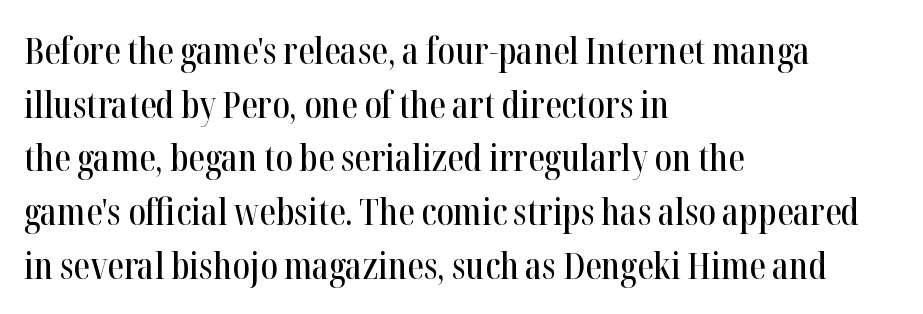
The image shows 37 px condensed serif type, upright; set left-aligned, normal line spacing (1.45x), normal letter spacing, not underlined; high stroke contrast and a medium x-height.
